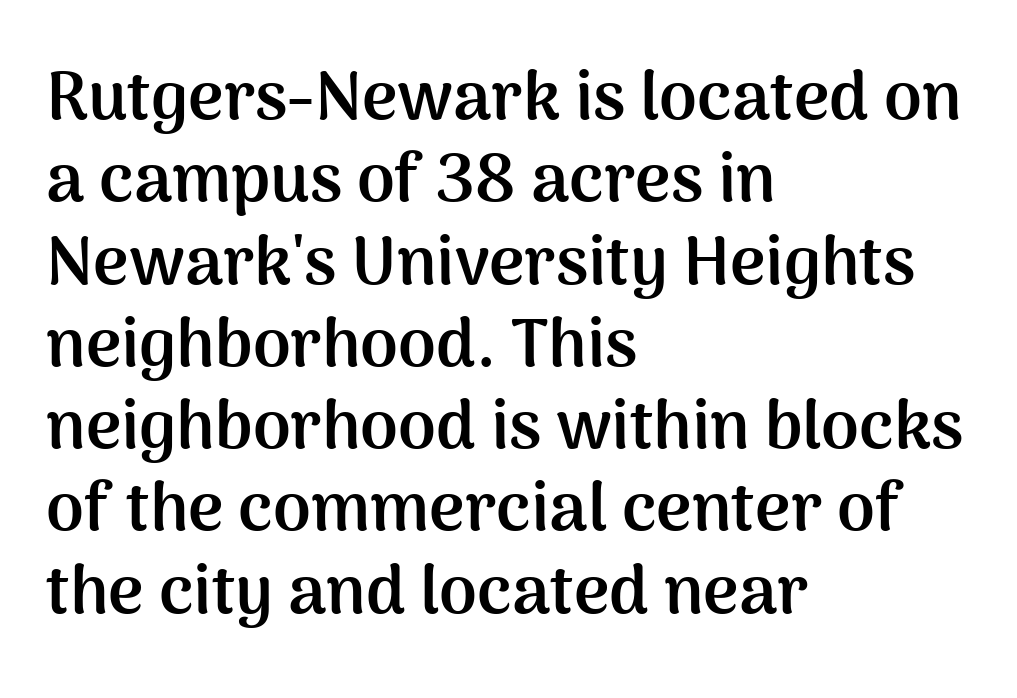
Reading down the block, your eye returns to a fixed left position each line. Unmarked baselines from the first word to the last. Is the type bold? Yes — the strokes are clearly thick and heavy. Nope, no serifs anywhere on these letters.
